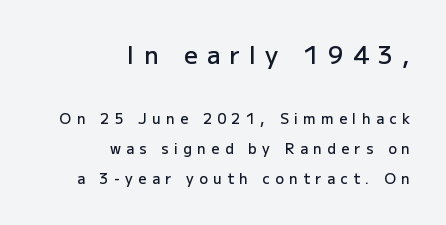
Quick note: interline space is abundant. Bigger letters appear in the top chunk; the bottom chunk is reduced. Strokes here are thickened, but only to semibold level. Ascenders rise straight up at ninety degrees. A flush-right, rag-left setting is used for this passage. Letters rest on an invisible, unmarked baseline.
